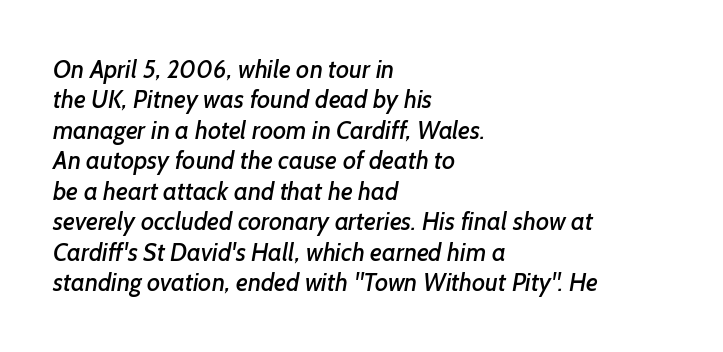
Q: Is the text underlined? A: No.
Q: How is the paragraph aligned? A: Left-aligned.
Q: Is the spacing between letters normal or unusually wide? A: Normal.
